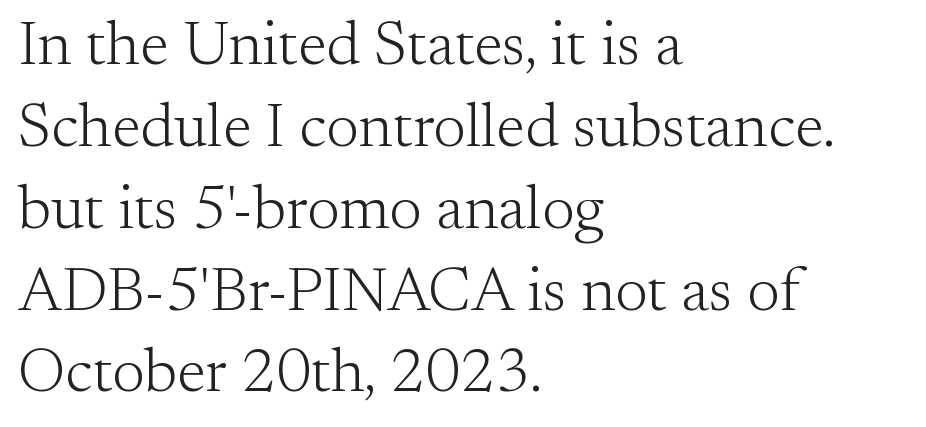
Q: Is the text bold? A: No.
Q: Is the text italic (slanted)? A: No, it is upright.
Q: Is the typeface a serif or a sans-serif typeface? A: Serif.
Q: Is the text underlined? A: No.
Q: How is the paragraph aligned? A: Left-aligned.
Q: Is the spacing between letters normal or unusually wide? A: Normal.
Q: Is the spacing between lines tight, normal or loose? A: Normal.
Q: Width (condensed, normal, or wide)? A: Normal.
Q: Stroke contrast? A: Medium.
Q: x-height? A: Small.
Q: Monospaced? A: No.
